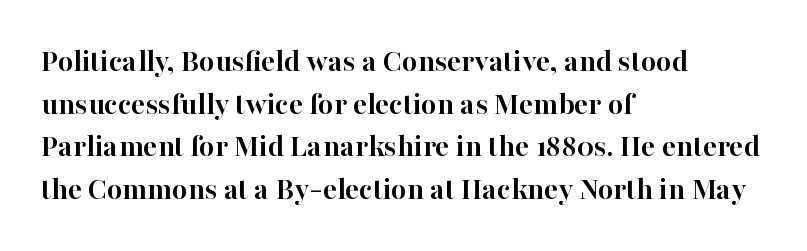
{"serif": "yes", "italic": "no", "bold": "yes", "weight": "semibold", "width": "normal", "stroke_contrast": "high", "x_height": "medium", "monospaced": "no", "underline": "no", "align": "left", "line_spacing": "normal", "line_spacing_ratio": 1.29, "letter_spacing": "normal", "letter_spacing_em": 0.0, "glyph_px": 33}
